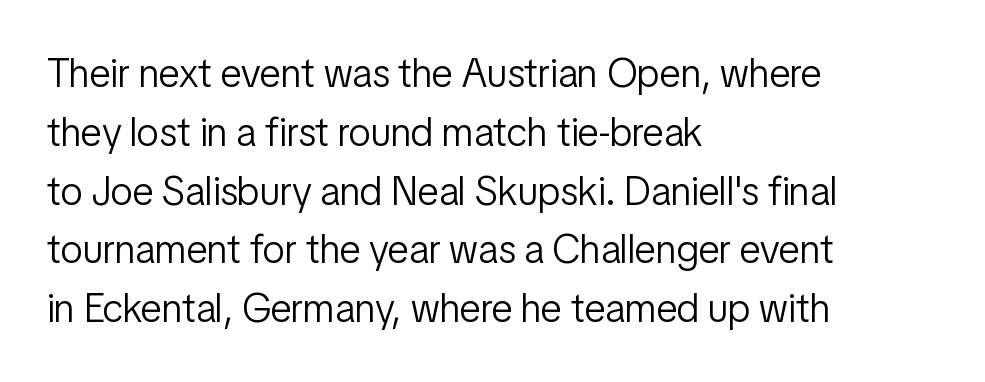
Q: Is the text bold? A: No.
Q: Is the text italic (slanted)? A: No, it is upright.
Q: Is the typeface a serif or a sans-serif typeface? A: Sans-serif.
Q: Is the text underlined? A: No.
Q: How is the paragraph aligned? A: Left-aligned.
Q: Is the spacing between letters normal or unusually wide? A: Normal.
Q: Is the spacing between lines tight, normal or loose? A: Normal.
Q: Width (condensed, normal, or wide)? A: Condensed.
Q: Stroke contrast? A: Low.
Q: x-height? A: Medium.
Q: Monospaced? A: No.
